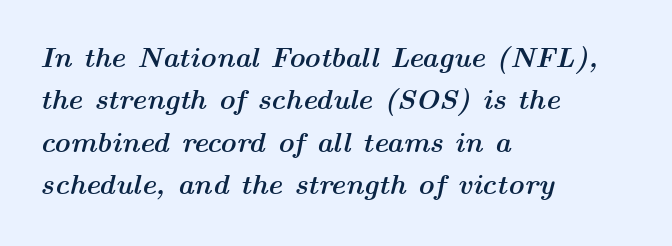
The image shows 28 px semibold, wide type, italic (leaning right); set left-aligned, normal line spacing (1.51x), normal letter spacing, not underlined; medium stroke contrast and a medium x-height.
